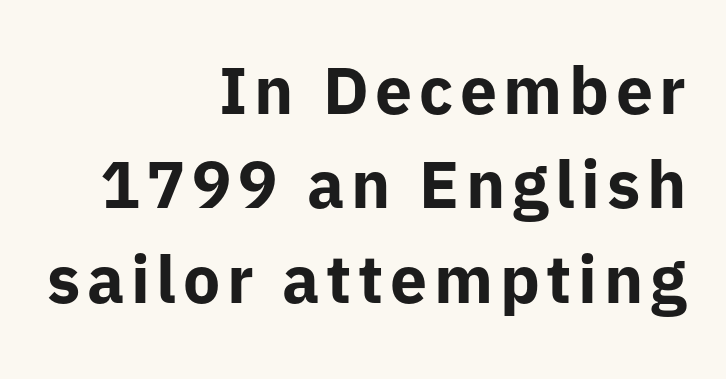
The image shows 66 px bold sans-serif type, upright; set right-aligned, normal line spacing (1.43x), not underlined; low stroke contrast and a medium x-height.
